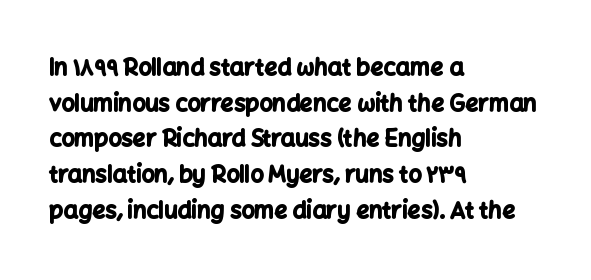
Is the block centered? No — it sits flush against the left margin. A full-strength bold gives these letters their thick strokes. The zone under the glyphs is completely vacant. This sample uses an upright cut, with every glyph sitting square on the baseline. The passage shown has conventional tracking throughout. The line-height multiplier appears to be the usual default.
